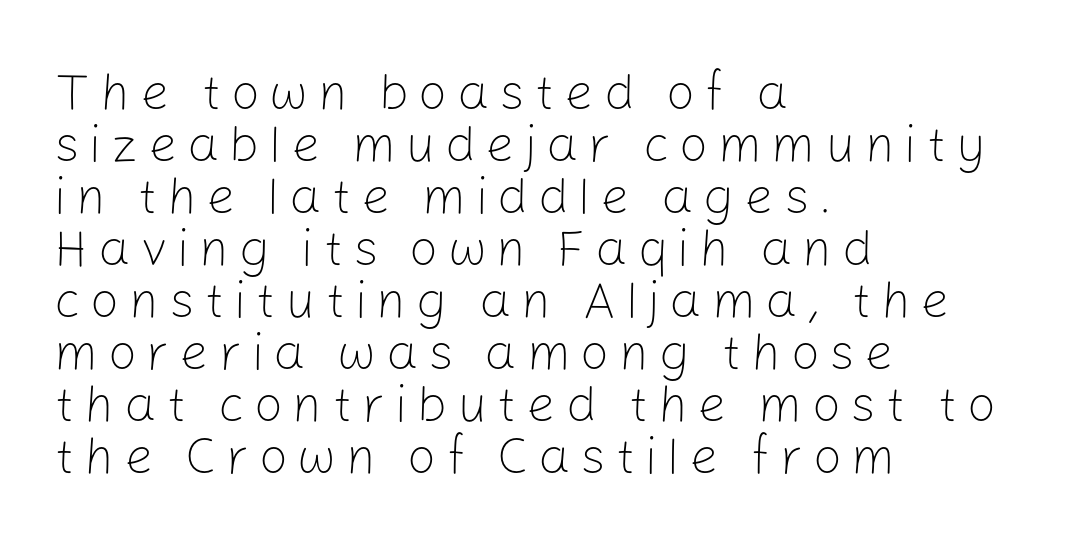
{"serif": "no", "italic": "no", "bold": "no", "weight": "light", "width": "normal", "stroke_contrast": "low", "x_height": "medium", "monospaced": "no", "underline": "no", "align": "left", "line_spacing": "tight", "line_spacing_ratio": 1.02, "glyph_px": 51}
